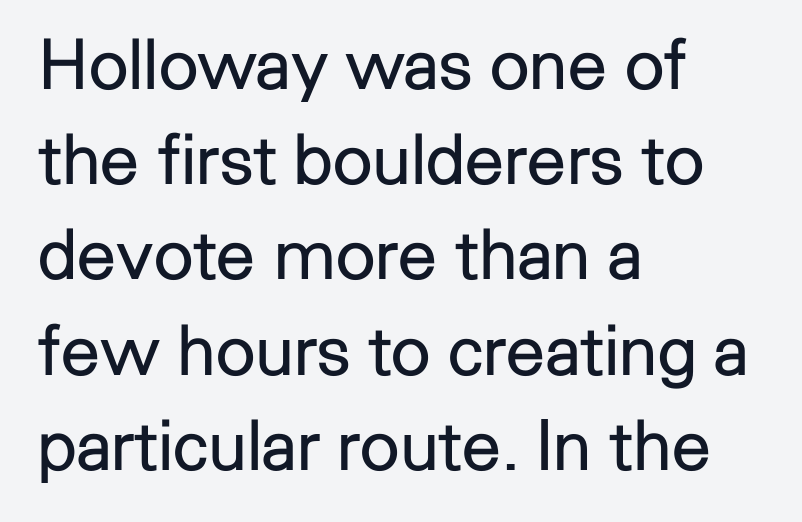
The image shows 70 px regular-weight sans-serif type, upright; set left-aligned, normal line spacing (1.36x), normal letter spacing, not underlined; low stroke contrast and a medium x-height.
